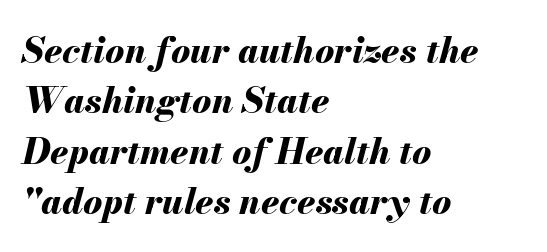
Q: Is the text bold? A: Yes.
Q: Is the text italic (slanted)? A: Yes, it leans right by about 13 degrees.
Q: Is the text underlined? A: No.
Q: How is the paragraph aligned? A: Left-aligned.
Q: Is the spacing between letters normal or unusually wide? A: Normal.
Q: Is the spacing between lines tight, normal or loose? A: Normal.
Q: Width (condensed, normal, or wide)? A: Normal.
Q: Stroke contrast? A: Medium.
Q: x-height? A: Small.
Q: Monospaced? A: No.
